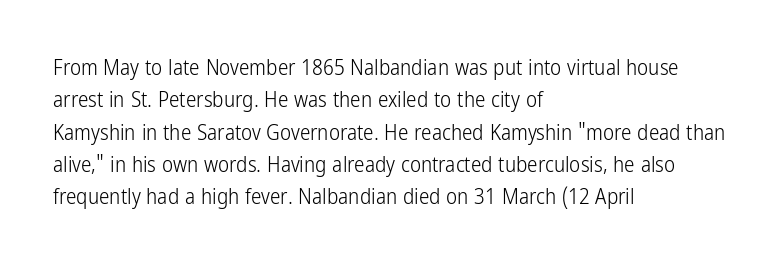
Words float on clear page, feet unadorned. Letters have the restrained weight of plain body copy at most. Horizontal alignment here is leftward, the default for most running prose. Whoever set this chose a conventional vertical rhythm. This sample uses an upright cut, with every glyph sitting square on the baseline.
